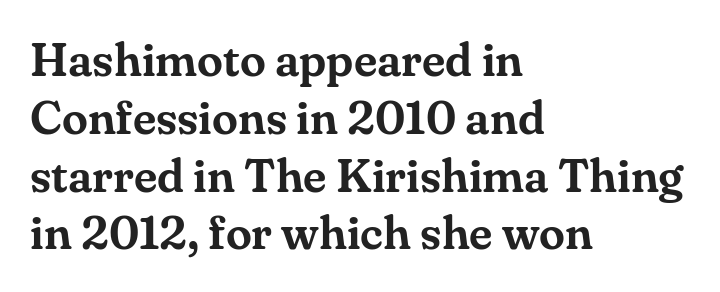
The image shows 47 px serif type, upright; set left-aligned, line spacing 1.23x, normal letter spacing, not underlined; medium stroke contrast and a small x-height.
